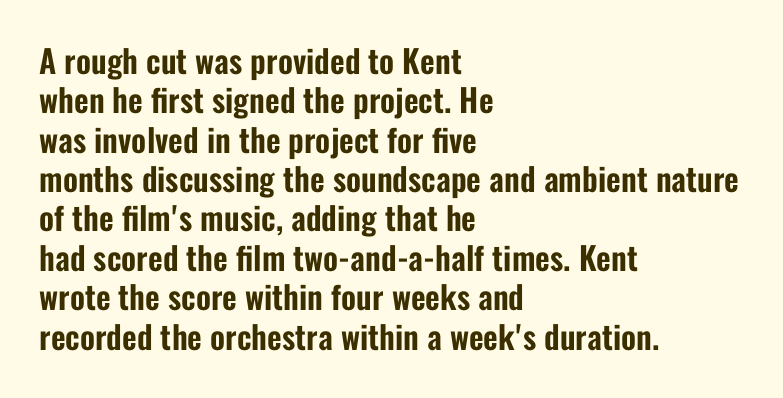
{"serif": "no", "italic": "no", "width": "condensed", "stroke_contrast": "low", "x_height": "medium", "monospaced": "no", "underline": "no", "align": "left", "line_spacing_ratio": 1.23, "letter_spacing": "normal", "letter_spacing_em": 0.0, "glyph_px": 32}
